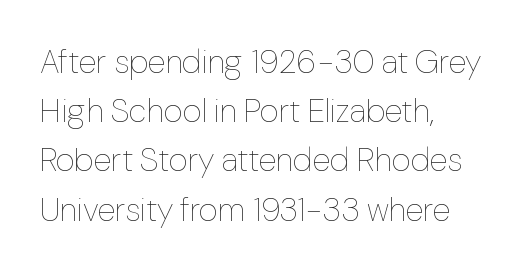
Proportional: the letters do not fall into vertical columns. Each row of text sits above clean, open space. These lines are set flush left with a ragged right edge. Spacing between characters is what you'd get straight out of the box.
